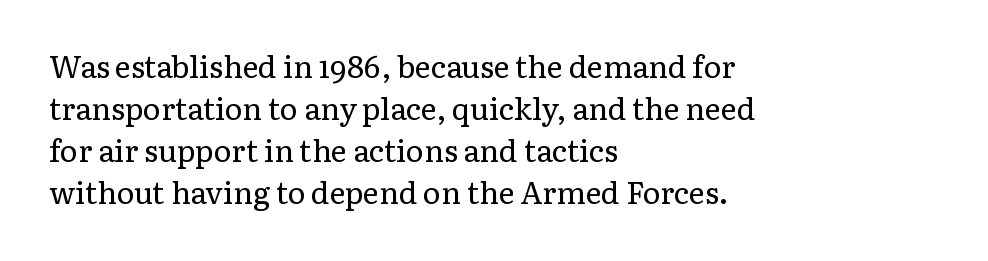
The image shows 30 px regular-weight serif type, upright; set left-aligned, normal line spacing (1.4x), normal letter spacing, not underlined; low stroke contrast and a medium x-height.
